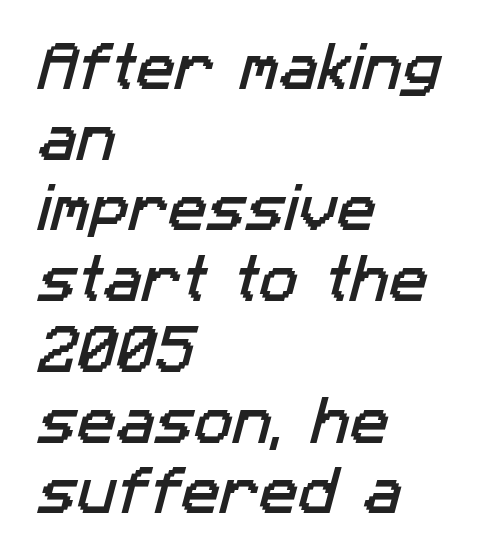
{"serif": "no", "width": "normal", "stroke_contrast": "low", "x_height": "medium", "monospaced": "no", "underline": "no", "align": "left", "line_spacing": "normal", "line_spacing_ratio": 1.36, "letter_spacing": "normal", "letter_spacing_em": 0.0, "glyph_px": 52}
